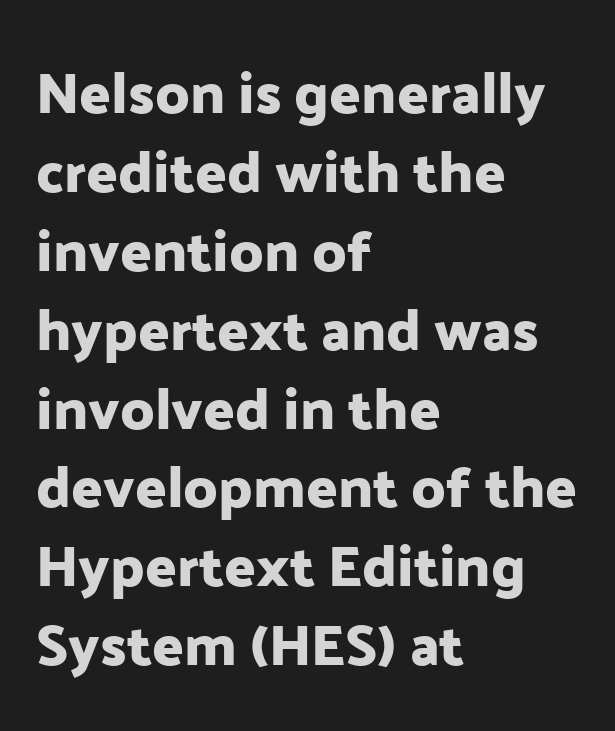
The type sits square on the baseline with zero lean. Each letter's strokes conclude bluntly, with no projecting serifs. The rendering keeps characters at their native spacing. The rendering uses a moderate line-height, typical for paragraphs.
